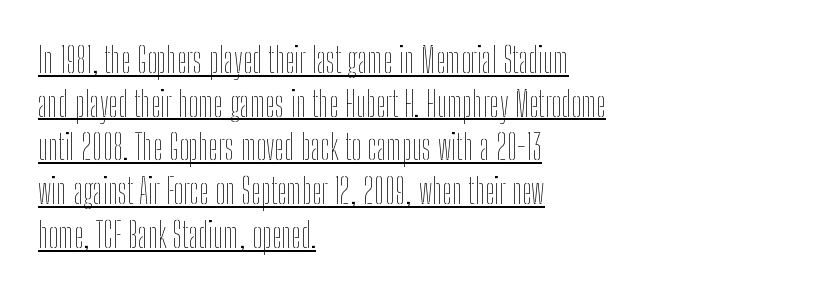
Vertical spacing — default. The line texture is even and compact thanks to regular tracking. You can see a thin bar hugging the bottom of the glyphs. The strokes carry an ordinary text weight at most. These lines stack with their left ends in a neat column.
